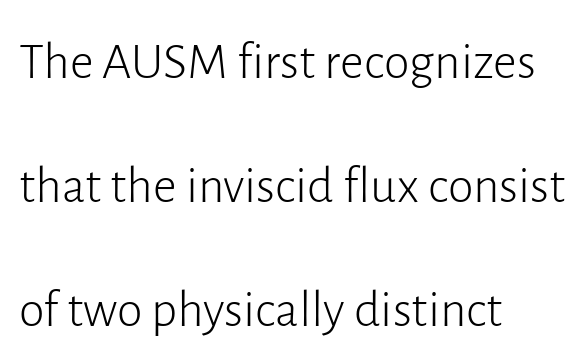
Think of a printed novel: that variable character pitch is what you see here. This is not heavy type; no bold has been used. Bare-footed words on every line. What kind of face is this? One without serifs — a sans. The lettering stays uniformly vertical, giving the passage a roman look. Tracking here is standard; glyphs follow each other at the usual distance.
